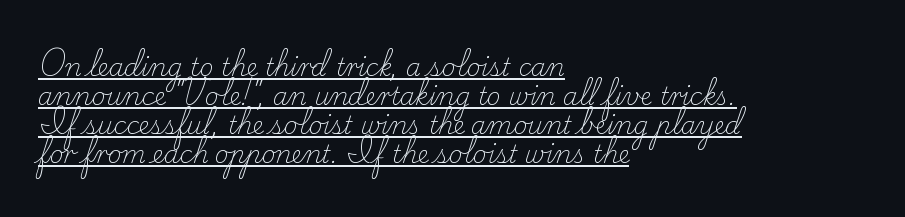
The typeface has the unassuming heft of standard copy or less. A student would call this left alignment; a typographer would say flush left, rag right. The letterforms sit shoulder to shoulder at normal distance. Underlining? Definitely there.
